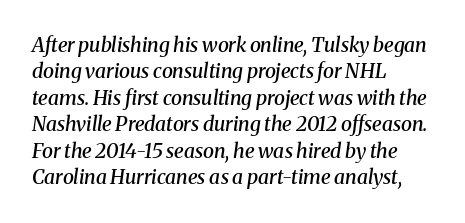
Q: Is the text bold? A: Semi-bold.
Q: Is the text italic (slanted)? A: Yes, it leans right by about 8 degrees.
Q: Is the text underlined? A: No.
Q: How is the paragraph aligned? A: Left-aligned.
Q: Is the spacing between letters normal or unusually wide? A: Normal.
Q: Is the spacing between lines tight, normal or loose? A: Normal.
